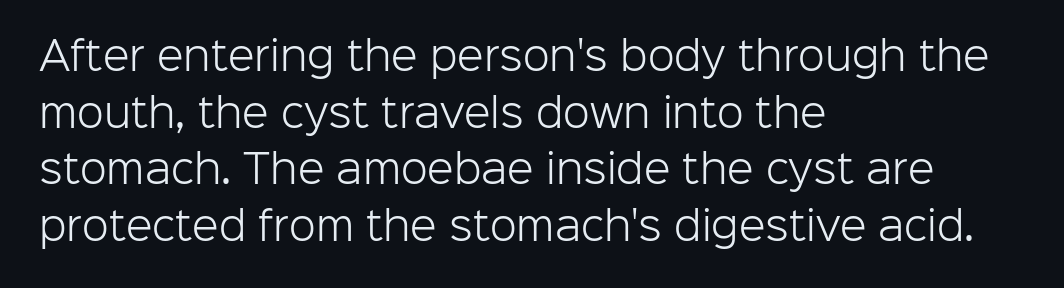
Each line starts at the same left margin while the right side varies. On a weight scale, this lands at 450 or below. A bare baseline throughout the passage. The space between consecutive lines is moderate. The line texture is even and compact thanks to regular tracking. Here the designer chose a conventional face with non-uniform glyph widths.
